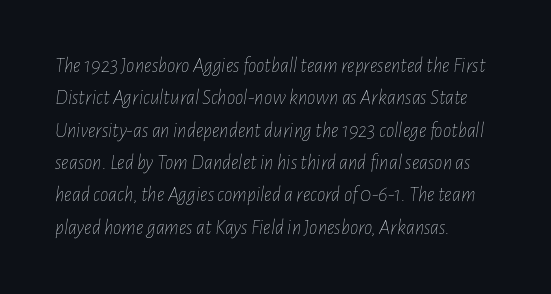
Is the block centered? No — it sits flush against the left margin. The designer left line spacing at the default. Check the space under the baseline: it is left empty. Nothing unusual about the tracking: characters are spaced as the font intends. Tall strokes in this sample are angled rather than plumb. Stem width sits at or under what a default text font uses.
